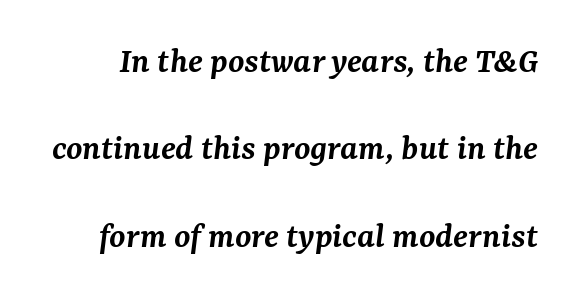
Q: Is the text bold? A: Semi-bold.
Q: Is the text italic (slanted)? A: Yes, it leans right by about 7 degrees.
Q: Is the typeface a serif or a sans-serif typeface? A: Serif.
Q: Is the text underlined? A: No.
Q: Is the spacing between letters normal or unusually wide? A: Normal.
Q: Is the spacing between lines tight, normal or loose? A: Loose.
Q: Width (condensed, normal, or wide)? A: Normal.
Q: Stroke contrast? A: Medium.
Q: x-height? A: Medium.
Q: Monospaced? A: No.
